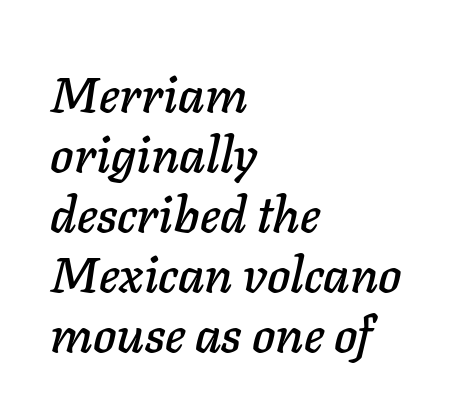
{"italic": "yes", "lean": "right", "slant_degrees": 11, "width": "normal", "stroke_contrast": "low", "x_height": "medium", "monospaced": "no", "underline": "no", "align": "left", "line_spacing_ratio": 1.2, "letter_spacing": "normal", "letter_spacing_em": 0.0, "glyph_px": 50}
